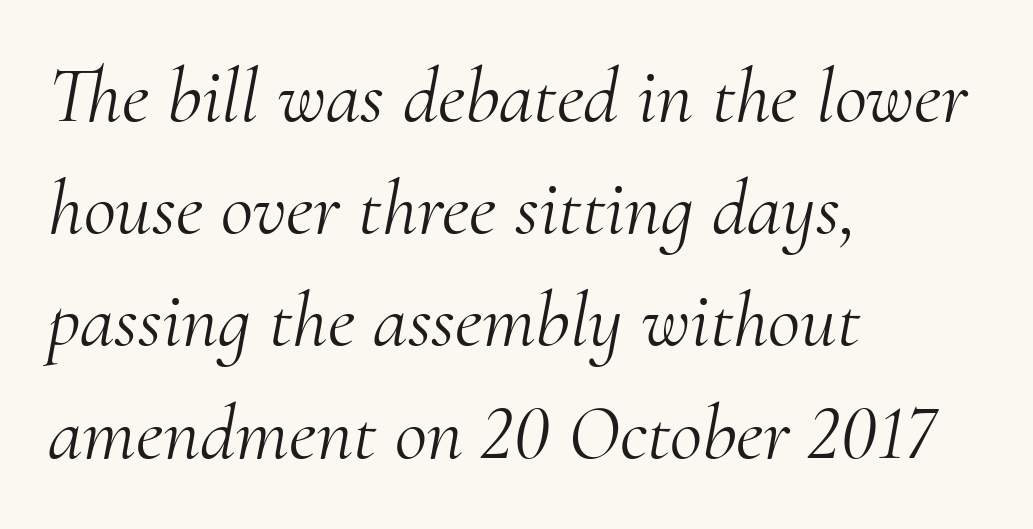
The text was rendered using a seriffed face with decorative stroke endings. Regular leading. The weight tops out at a normal text grade. The letters advance in unequal steps, a hallmark of proportional type. The typesetter chose a ragged-right arrangement here. Any mark beneath the type? The region is blank.
